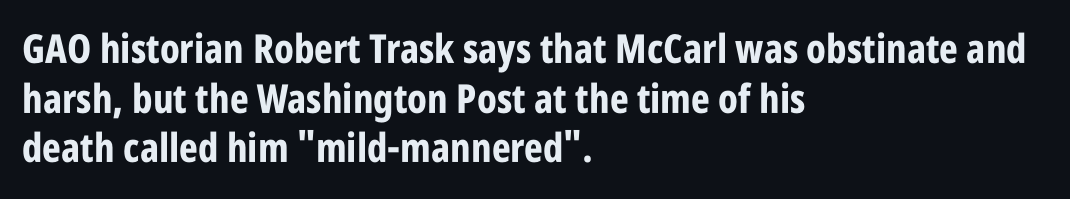
Q: Is the text bold? A: Yes.
Q: Is the text italic (slanted)? A: No, it is upright.
Q: Is the typeface a serif or a sans-serif typeface? A: Sans-serif.
Q: Is the text underlined? A: No.
Q: How is the paragraph aligned? A: Left-aligned.
Q: Is the spacing between letters normal or unusually wide? A: Normal.
Q: Width (condensed, normal, or wide)? A: Condensed.
Q: Stroke contrast? A: Low.
Q: x-height? A: Large.
Q: Monospaced? A: No.
